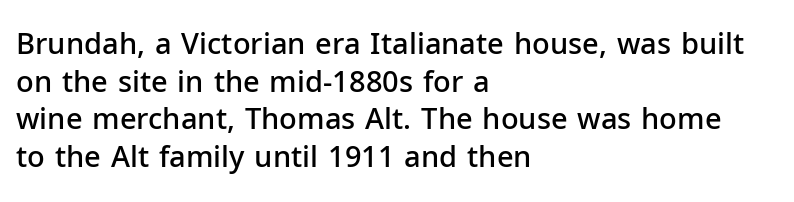
The image shows 29 px semibold sans-serif type, upright; set left-aligned, normal line spacing (1.3x), normal letter spacing, not underlined; low stroke contrast and a medium x-height.
